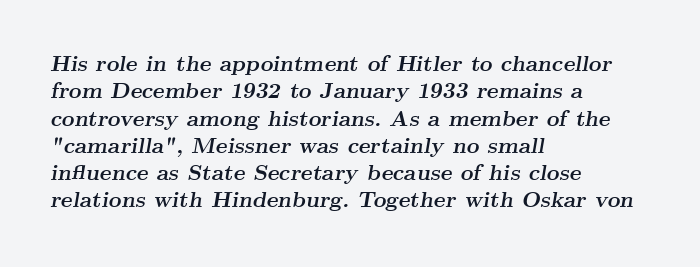
{"italic": "yes", "lean": "right", "slant_degrees": 9, "bold": "yes", "underline": "no", "align": "left", "line_spacing_ratio": 1.24, "letter_spacing": "normal", "letter_spacing_em": 0.0, "glyph_px": 22}
